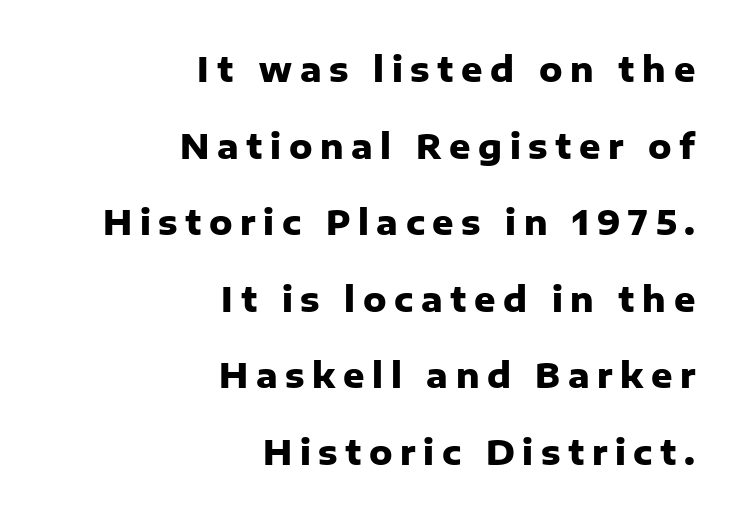
The image shows 33 px heavy sans-serif type, upright; set right-aligned, loose line spacing (2.32x), unusually wide letter spacing (+0.23 em), not underlined; low stroke contrast and a medium x-height.
